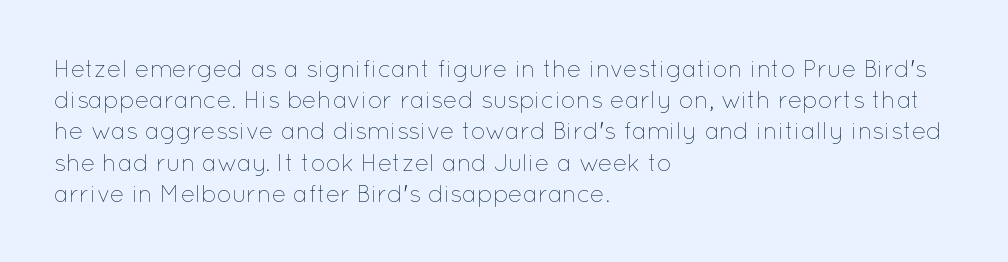
{"italic": "no", "bold": "no", "underline": "no", "align": "left", "line_spacing": "normal", "line_spacing_ratio": 1.3, "letter_spacing": "normal", "letter_spacing_em": 0.0, "glyph_px": 24}
